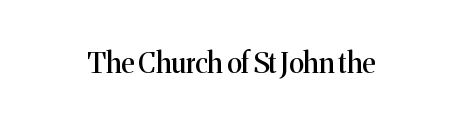
The image shows 28 px serif type, upright; set normal letter spacing, not underlined; medium stroke contrast and a medium x-height.
